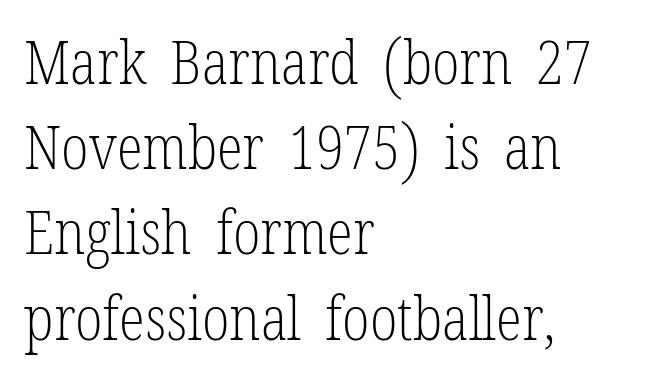
{"serif": "yes", "italic": "no", "bold": "no", "weight": "light", "width": "condensed", "stroke_contrast": "low", "x_height": "medium", "monospaced": "no", "underline": "no", "align": "left", "line_spacing": "normal", "line_spacing_ratio": 1.42, "letter_spacing": "normal", "letter_spacing_em": 0.0, "glyph_px": 60}
